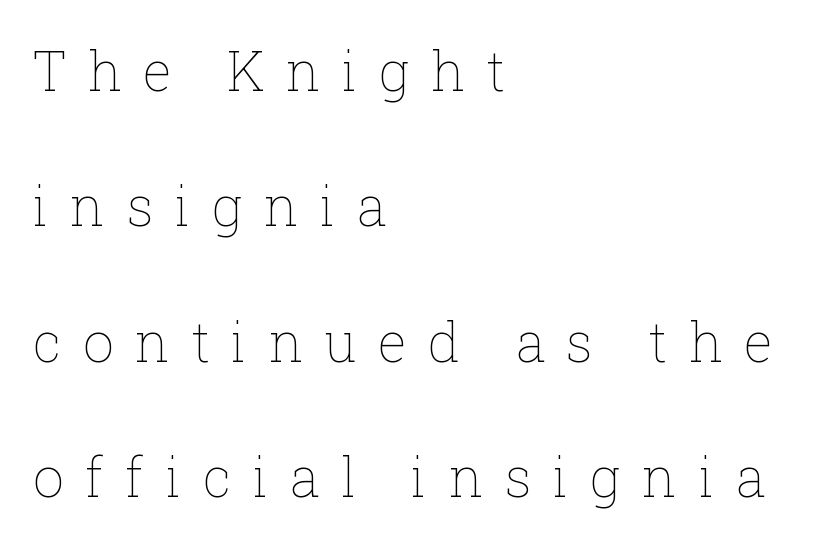
Leading: increased. The rendering uses natural spacing where letterforms have individual widths. The string is rendered with underlining switched off. Leftover space on each line is placed entirely after the last word.
